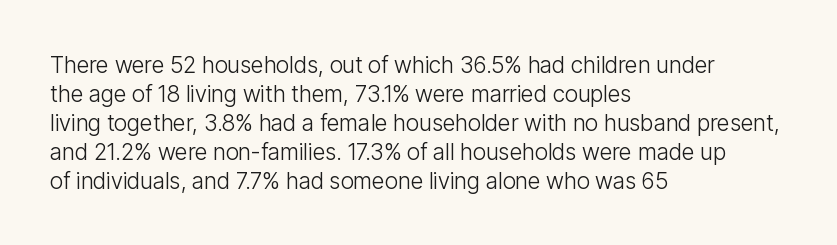
A typesetter would call this zero additional tracking. If you drew a line through each stem, it would be perfectly vertical. This block has exactly the height ordinary leading produces. Teacher's note: observe the even left margin — that is flush-left alignment. The area under the type is left untouched. This is not heavy type; no bold has been used.
